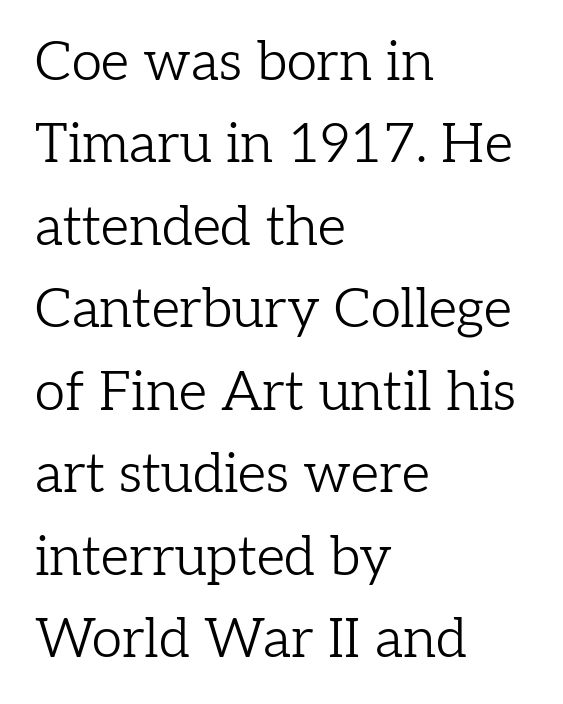
Letter spacing: default. Descenders hang freely into open space. Short and long lines alike share a common starting point at left. A roman cut, with each character standing at attention. Character widths vary here, with narrow letters taking less room than wide ones.
